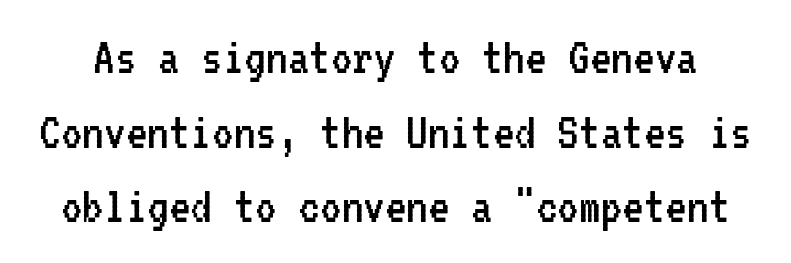
{"serif": "no", "italic": "no", "bold": "no", "weight": "regular", "width": "condensed", "stroke_contrast": "low", "x_height": "medium", "monospaced": "yes", "underline": "no", "line_spacing": "normal", "line_spacing_ratio": 1.38, "letter_spacing": "normal", "letter_spacing_em": 0.0, "glyph_px": 54}
